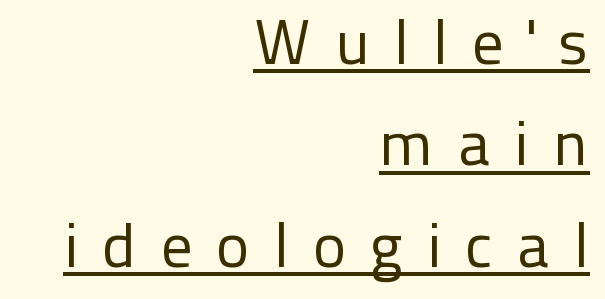
{"serif": "no", "italic": "no", "bold": "no", "weight": "regular", "width": "normal", "stroke_contrast": "low", "x_height": "medium", "monospaced": "no", "underline": "yes", "align": "right", "line_spacing": "normal", "line_spacing_ratio": 1.61, "letter_spacing": "wide", "letter_spacing_em": 0.38, "glyph_px": 63}
